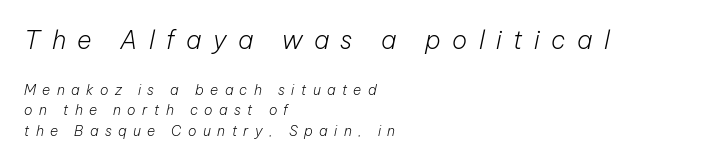
{"italic": "yes", "lean": "right", "slant_degrees": 12, "bold": "no", "underline": "no", "align": "left", "line_spacing": "normal", "line_spacing_ratio": 1.47, "letter_spacing": "wide", "letter_spacing_em": 0.46, "larger_block": "first", "size_ratio": 1.79, "glyph_px": 25}
